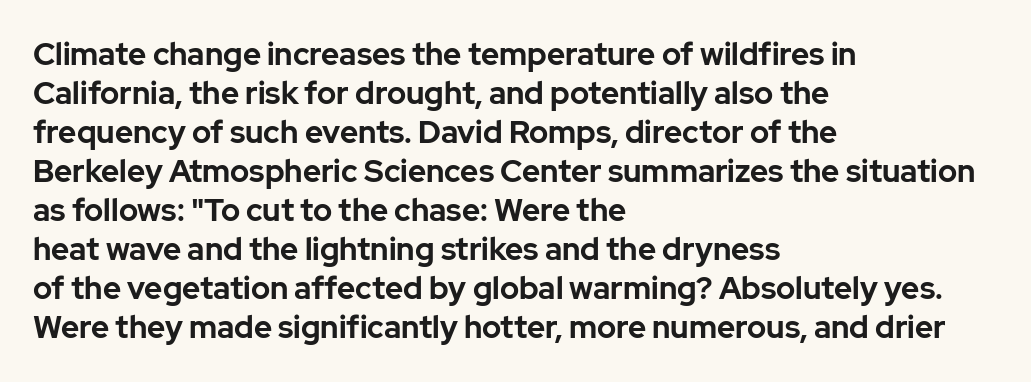
Quick note: interline space is typical. No feet cap the strokes, marking this as sans-serif type. The zone under the glyphs is completely vacant. I'd describe the lettering as bold — thick and assertive. Do the characters align in a grid? No, the font is proportional.
